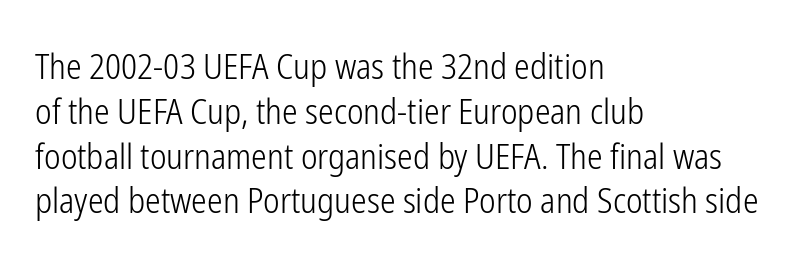
Unmarked baselines from the first word to the last. Short and long lines alike share a common starting point at left. These lines are rendered in a variable-pitch font. The leading is moderate, giving the passage an even texture. This rendering employs a face without finishing strokes, i.e., a sans-serif.
